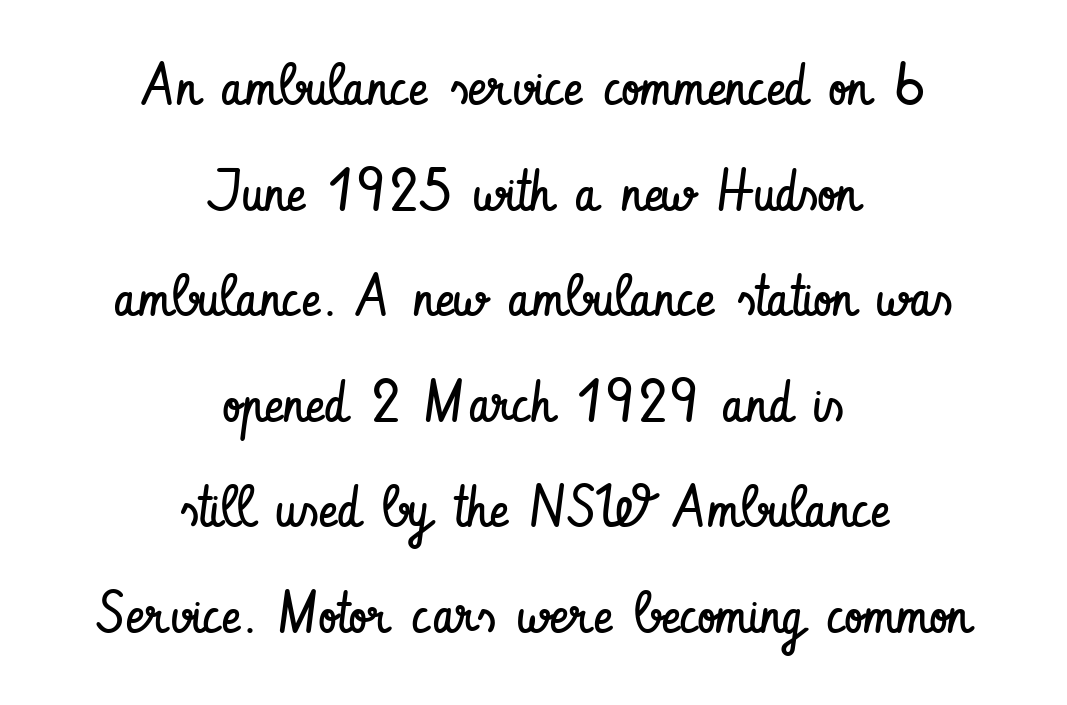
{"serif": "no", "italic": "no", "bold": "no", "weight": "regular", "width": "condensed", "stroke_contrast": "low", "x_height": "small", "monospaced": "no", "underline": "no", "align": "center", "line_spacing_ratio": 1.82, "letter_spacing": "normal", "letter_spacing_em": 0.0, "glyph_px": 58}
